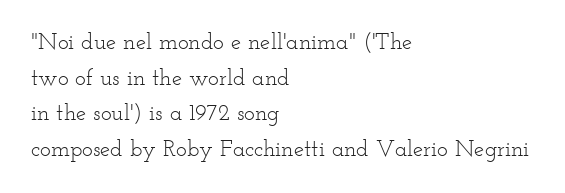
The image shows 23 px text type, upright; set left-aligned, normal line spacing (1.55x), normal letter spacing, not underlined.
